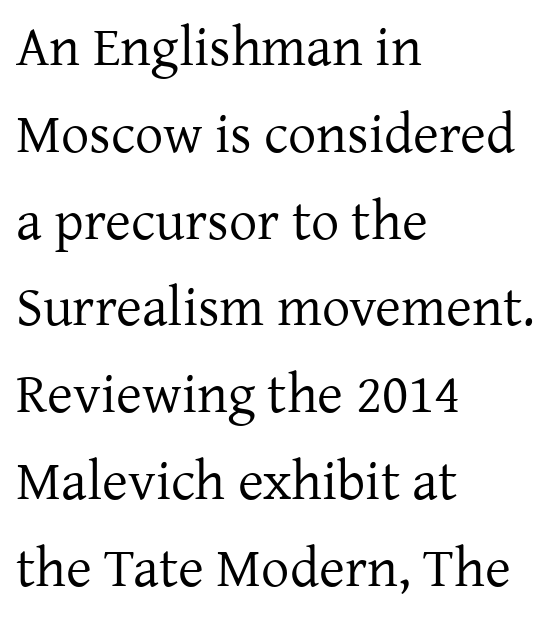
Q: Is the text bold? A: No.
Q: Is the text italic (slanted)? A: No, it is upright.
Q: Is the typeface a serif or a sans-serif typeface? A: Serif.
Q: Is the text underlined? A: No.
Q: How is the paragraph aligned? A: Left-aligned.
Q: Is the spacing between letters normal or unusually wide? A: Normal.
Q: Is the spacing between lines tight, normal or loose? A: Normal.
Q: Width (condensed, normal, or wide)? A: Normal.
Q: Stroke contrast? A: Low.
Q: x-height? A: Medium.
Q: Monospaced? A: No.
